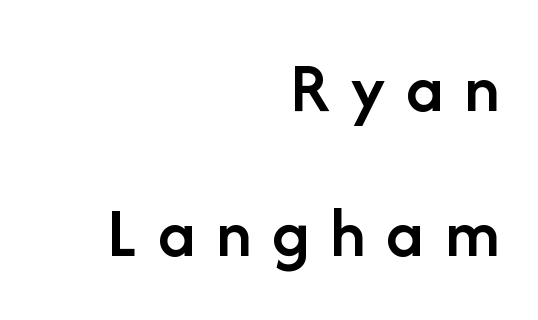
Any mark beneath the type? The region is blank. Grotesque or geometric, the face here clearly has no serifs. The horizontal fit of the characters is loose and conspicuously gappy. The rendering uses natural spacing where letterforms have individual widths.
